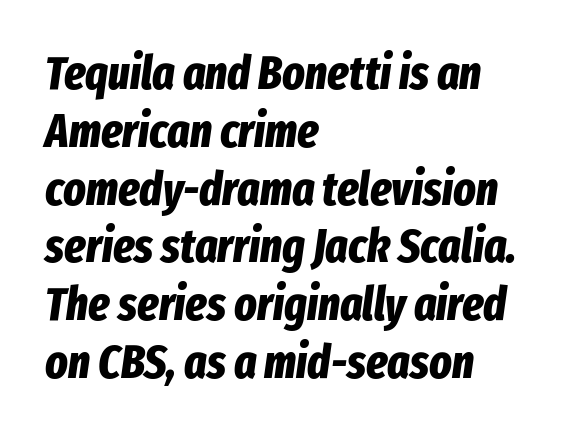
Q: Is the text bold? A: Yes.
Q: Is the text italic (slanted)? A: Yes, it leans right by about 8 degrees.
Q: Is the text underlined? A: No.
Q: How is the paragraph aligned? A: Left-aligned.
Q: Is the spacing between letters normal or unusually wide? A: Normal.
Q: Width (condensed, normal, or wide)? A: Condensed.
Q: Stroke contrast? A: Low.
Q: x-height? A: Medium.
Q: Monospaced? A: No.
